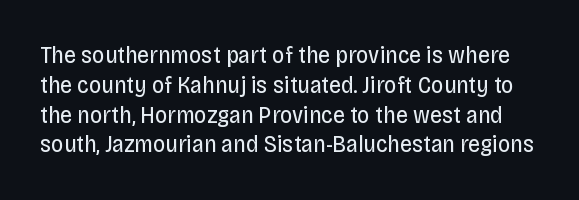
No letter is thick-stroked: the sample isn't bold. Honestly, the letter spacing is just normal — you wouldn't notice it. Each row of text sits above clean, open space. Posture: straight, roman, zero tilt.
